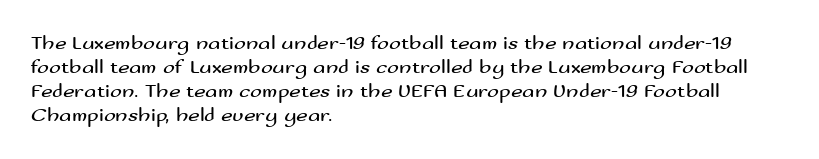
The image shows 20 px text type, upright; set left-aligned, line spacing 1.2x, normal letter spacing, not underlined.
